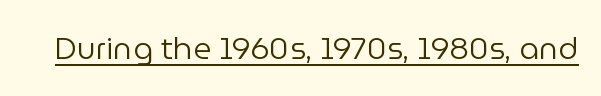
Counters stay open thanks to moderate or lighter strokes. I'd call this a sans setting — the letters go barefoot. This rendering features underlined lettering. The line texture is even and compact thanks to regular tracking. In terms of posture, this sample is upright.
